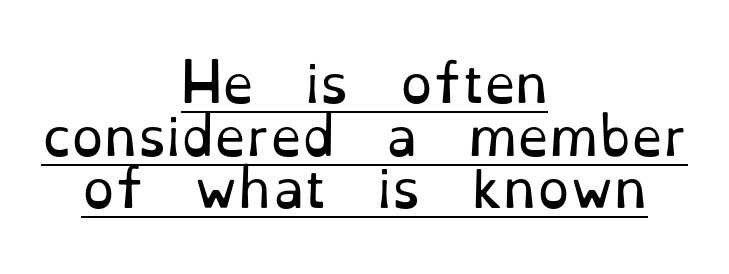
Q: Is the text bold? A: No.
Q: Is the text italic (slanted)? A: No, it is upright.
Q: Is the typeface a serif or a sans-serif typeface? A: Sans-serif.
Q: Is the text underlined? A: Yes.
Q: How is the paragraph aligned? A: Centered.
Q: Is the spacing between letters normal or unusually wide? A: Normal.
Q: Is the spacing between lines tight, normal or loose? A: Tight.
Q: Width (condensed, normal, or wide)? A: Normal.
Q: Stroke contrast? A: Low.
Q: x-height? A: Small.
Q: Monospaced? A: No.
